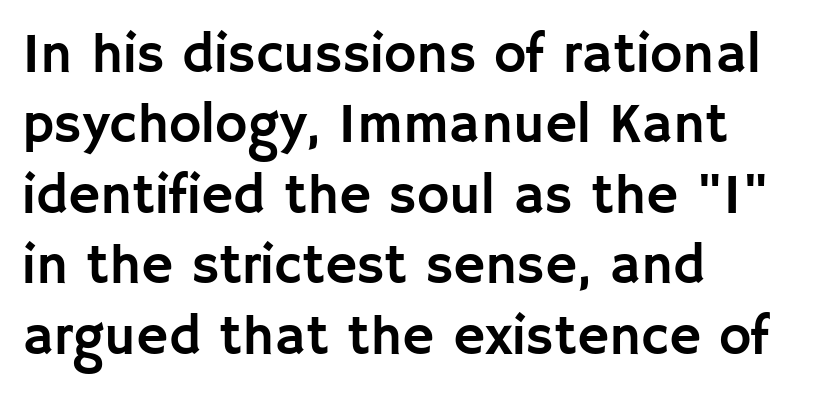
The image shows 55 px sans-serif type, upright; set left-aligned, normal line spacing (1.28x), normal letter spacing, not underlined; low stroke contrast and a large x-height.
